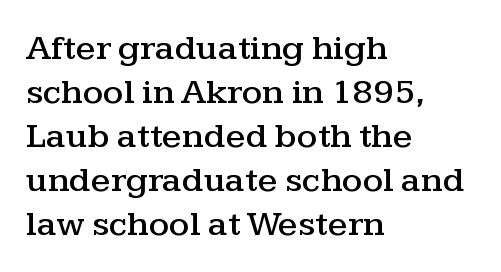
{"serif": "yes", "italic": "no", "width": "wide", "stroke_contrast": "medium", "x_height": "medium", "monospaced": "no", "underline": "no", "align": "left", "line_spacing_ratio": 1.22, "letter_spacing": "normal", "letter_spacing_em": 0.0, "glyph_px": 36}
